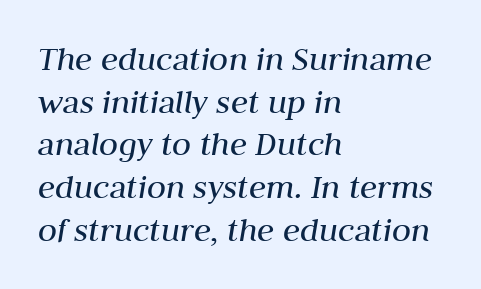
{"italic": "yes", "lean": "right", "slant_degrees": 10, "bold": "no", "weight": "regular", "width": "normal", "stroke_contrast": "medium", "x_height": "medium", "monospaced": "no", "underline": "no", "align": "left", "line_spacing_ratio": 1.22, "letter_spacing": "normal", "letter_spacing_em": 0.0, "glyph_px": 35}
